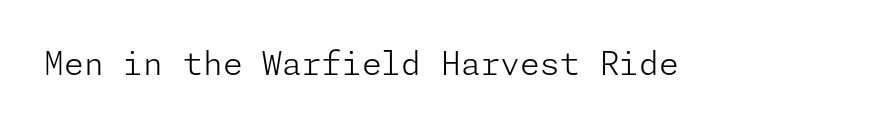
{"serif": "no", "italic": "no", "bold": "no", "weight": "light", "width": "normal", "stroke_contrast": "low", "x_height": "medium", "underline": "no", "letter_spacing": "normal", "letter_spacing_em": 0.0, "glyph_px": 32}
